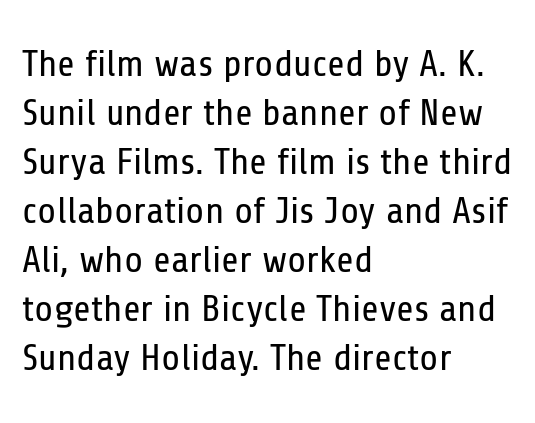
Q: Is the text bold? A: No.
Q: Is the text italic (slanted)? A: No, it is upright.
Q: Is the typeface a serif or a sans-serif typeface? A: Sans-serif.
Q: Is the text underlined? A: No.
Q: How is the paragraph aligned? A: Left-aligned.
Q: Is the spacing between letters normal or unusually wide? A: Normal.
Q: Is the spacing between lines tight, normal or loose? A: Normal.
Q: Width (condensed, normal, or wide)? A: Condensed.
Q: Stroke contrast? A: Low.
Q: x-height? A: Medium.
Q: Monospaced? A: No.
